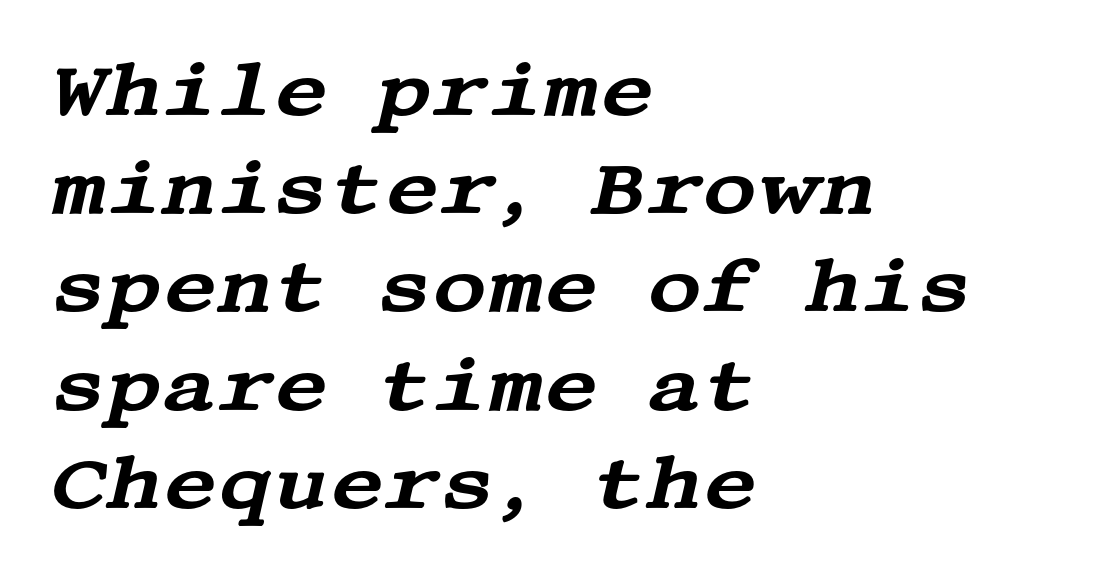
Unmarked baselines from the first word to the last. The letters sit at their default tracking, neither squeezed nor spread. The paragraph has a hard left edge and a soft right edge. This sample keeps an unexceptional amount of space between lines. The text carries the slant typical of an italic or oblique font. The type family on display is of the serif kind.
